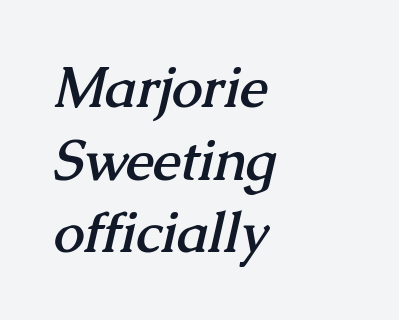
Q: Is the text bold? A: Yes.
Q: Is the typeface a serif or a sans-serif typeface? A: Serif.
Q: Is the text underlined? A: No.
Q: How is the paragraph aligned? A: Left-aligned.
Q: Is the spacing between letters normal or unusually wide? A: Normal.
Q: Is the spacing between lines tight, normal or loose? A: Normal.
Q: Width (condensed, normal, or wide)? A: Normal.
Q: Stroke contrast? A: Medium.
Q: x-height? A: Medium.
Q: Monospaced? A: No.
